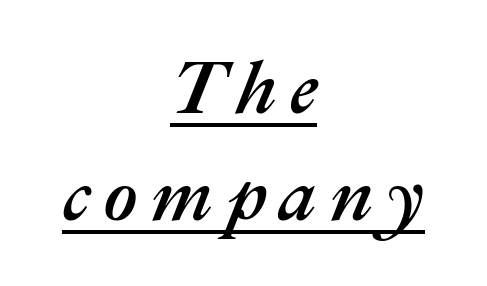
Does a line run under the words? Yes, clearly. Tall strokes in this sample are angled rather than plumb. Here the designer chose a conventional face with non-uniform glyph widths. Layout note: lines centered. A normal amount of white space separates one row of letters from the next.
